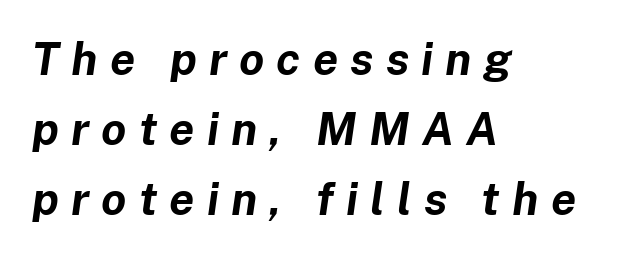
{"italic": "yes", "lean": "right", "slant_degrees": 8, "bold": "yes", "weight": "bold", "width": "normal", "stroke_contrast": "low", "x_height": "medium", "monospaced": "no", "underline": "no", "align": "left", "line_spacing": "normal", "line_spacing_ratio": 1.56, "letter_spacing": "wide", "letter_spacing_em": 0.27, "glyph_px": 45}
